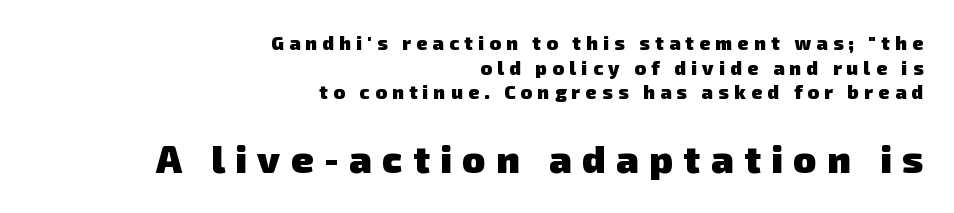
Honestly, the row spacing looks completely unremarkable. Typographically, this falls in the sans-serif category. The face used here has the dense, thick strokes of a bold. Spacing verdict: proportional, widths tailored to each character. The letters in the lower block stand taller than those in the block above.
